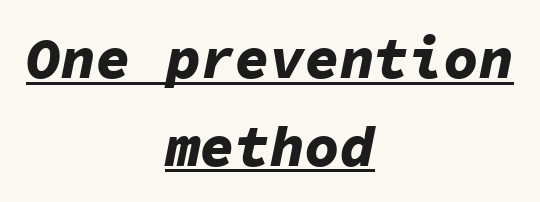
{"italic": "yes", "lean": "right", "slant_degrees": 11, "bold": "yes", "weight": "bold", "width": "normal", "stroke_contrast": "low", "x_height": "medium", "monospaced": "yes", "underline": "yes", "align": "center", "line_spacing": "normal", "line_spacing_ratio": 1.51, "letter_spacing": "normal", "letter_spacing_em": 0.0, "glyph_px": 58}
